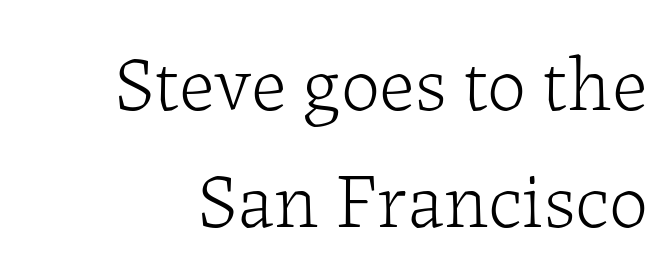
Q: Is the text bold? A: No.
Q: Is the text italic (slanted)? A: No, it is upright.
Q: Is the typeface a serif or a sans-serif typeface? A: Serif.
Q: Is the text underlined? A: No.
Q: How is the paragraph aligned? A: Right-aligned.
Q: Is the spacing between letters normal or unusually wide? A: Normal.
Q: Is the spacing between lines tight, normal or loose? A: Normal.
Q: Width (condensed, normal, or wide)? A: Normal.
Q: Stroke contrast? A: Low.
Q: x-height? A: Medium.
Q: Monospaced? A: No.
